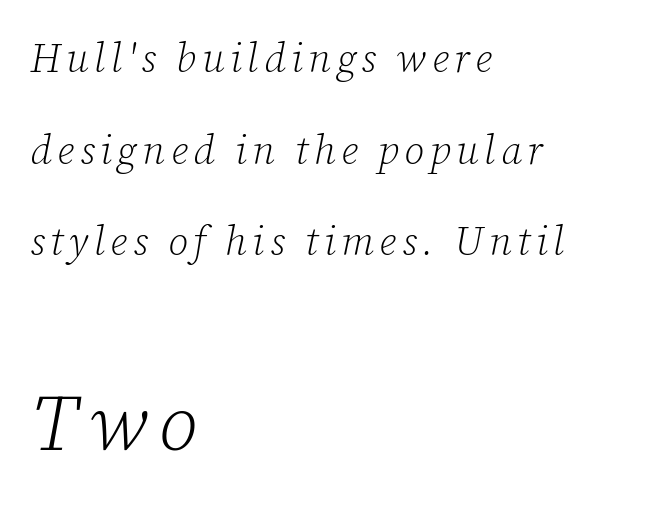
Q: Is the text bold? A: No.
Q: Is the text italic (slanted)? A: Yes, it leans right by about 12 degrees.
Q: Is the typeface a serif or a sans-serif typeface? A: Serif.
Q: Is the text underlined? A: No.
Q: How is the paragraph aligned? A: Left-aligned.
Q: Is the spacing between lines tight, normal or loose? A: Loose.
Q: Which block of text is set in a larger size, the first (top) or the second (bottom)? A: The second (bottom) one.
Q: Width (condensed, normal, or wide)? A: Normal.
Q: Stroke contrast? A: Low.
Q: x-height? A: Medium.
Q: Monospaced? A: No.
